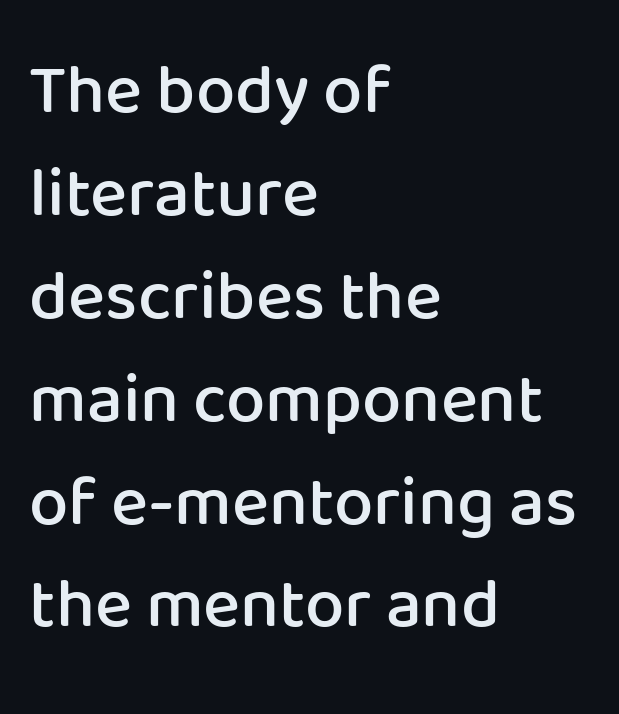
{"serif": "no", "italic": "no", "bold": "semi", "weight": "semibold", "width": "normal", "stroke_contrast": "low", "x_height": "medium", "monospaced": "no", "underline": "no", "align": "left", "line_spacing": "normal", "line_spacing_ratio": 1.47, "letter_spacing": "normal", "letter_spacing_em": 0.0, "glyph_px": 70}
